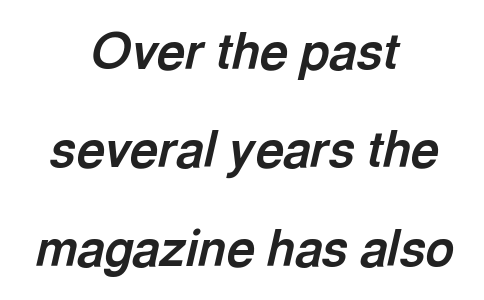
{"italic": "yes", "lean": "right", "slant_degrees": 13, "bold": "yes", "weight": "bold", "width": "normal", "x_height": "medium", "monospaced": "no", "underline": "no", "align": "center", "line_spacing": "loose", "line_spacing_ratio": 2.01, "letter_spacing": "normal", "letter_spacing_em": 0.0, "glyph_px": 49}
